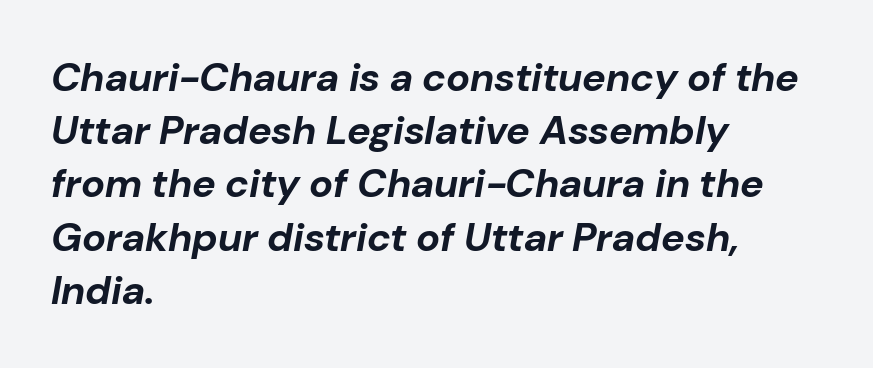
In terms of weight, the rendering is a true, heavy bold. These lines sit exactly where default settings would place them. Each letter keeps its own natural width here, so spacing adapts to shape. The type is set solid horizontally, with unmodified tracking. Where is the straight margin? On the left.
